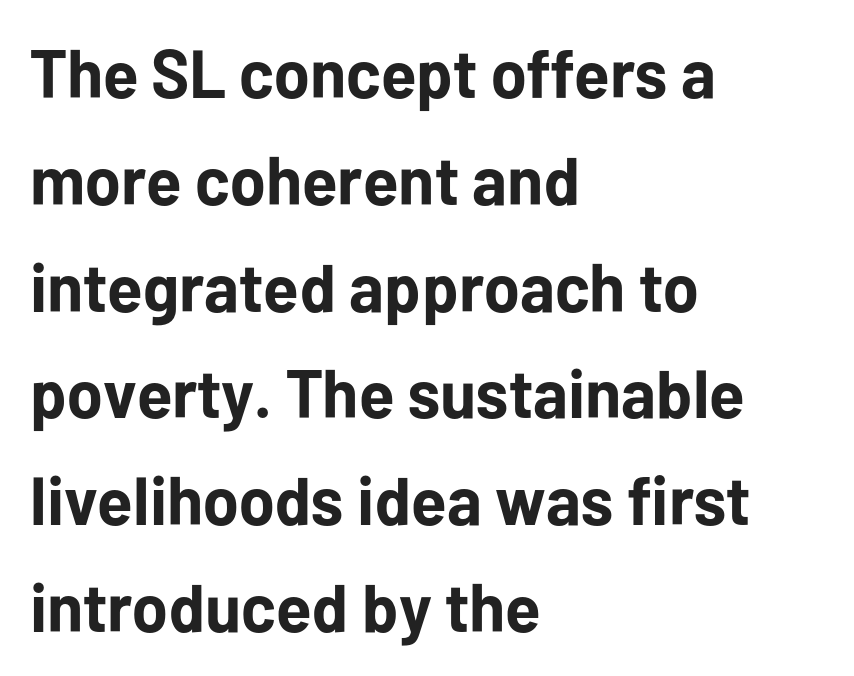
Posture: straight, roman, zero tilt. The font family rendered here belongs to the sans-serif group. The letters sit at their default tracking, neither squeezed nor spread. The words here are not underlined. The lines in this sample share a left origin and differ only in where they stop. The passage shown is typed in a proportional face where columns would drift.
